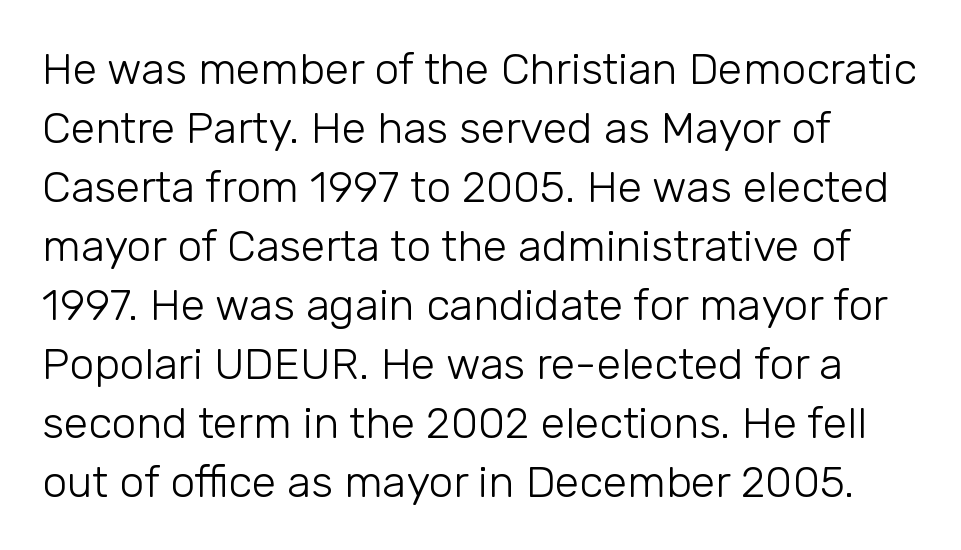
The image shows 44 px light sans-serif type, upright; set left-aligned, normal line spacing (1.34x), normal letter spacing, not underlined; low stroke contrast and a medium x-height.
